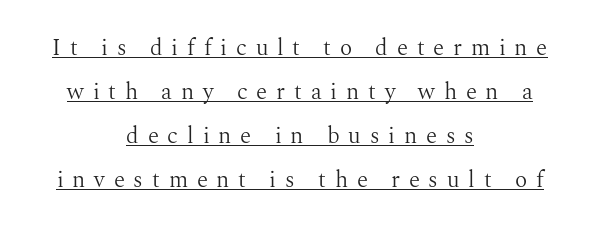
Q: Is the text bold? A: No.
Q: Is the text italic (slanted)? A: No, it is upright.
Q: Is the text underlined? A: Yes.
Q: How is the paragraph aligned? A: Centered.
Q: Is the spacing between letters normal or unusually wide? A: Unusually wide.
Q: Is the spacing between lines tight, normal or loose? A: Loose.
